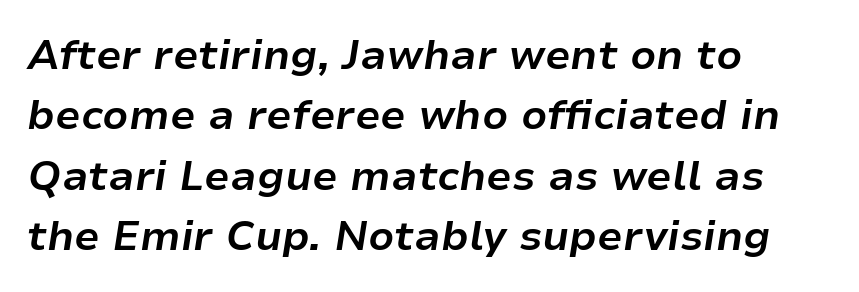
{"italic": "yes", "lean": "right", "slant_degrees": 9, "bold": "yes", "weight": "bold", "width": "normal", "stroke_contrast": "low", "x_height": "medium", "monospaced": "no", "underline": "no", "align": "left", "line_spacing": "normal", "line_spacing_ratio": 1.47, "letter_spacing": "normal", "letter_spacing_em": 0.0, "glyph_px": 41}
